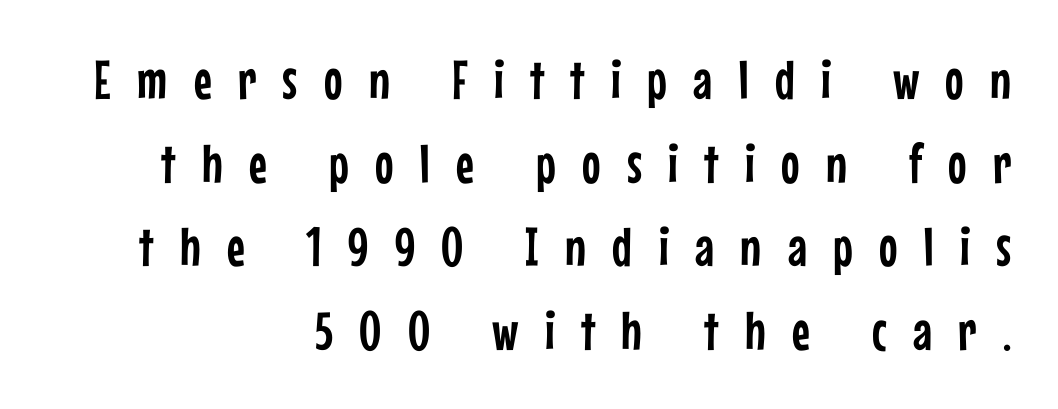
Q: Is the text italic (slanted)? A: No, it is upright.
Q: Is the typeface a serif or a sans-serif typeface? A: Sans-serif.
Q: Is the text underlined? A: No.
Q: How is the paragraph aligned? A: Right-aligned.
Q: Is the spacing between letters normal or unusually wide? A: Unusually wide.
Q: Is the spacing between lines tight, normal or loose? A: Normal.
Q: Width (condensed, normal, or wide)? A: Condensed.
Q: Stroke contrast? A: Low.
Q: x-height? A: Medium.
Q: Monospaced? A: No.
